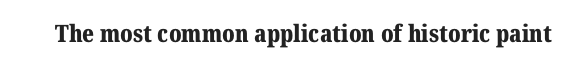
{"italic": "no", "bold": "yes", "underline": "no", "letter_spacing": "normal", "letter_spacing_em": 0.0, "glyph_px": 24}
